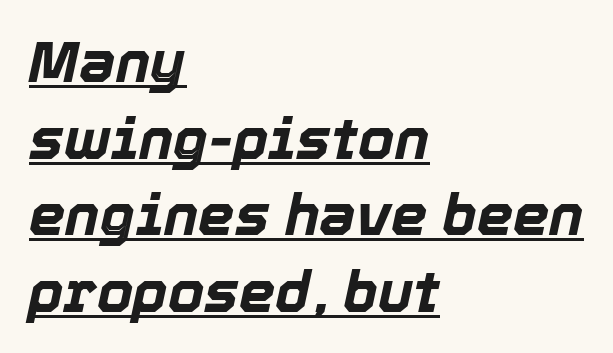
Q: Is the text bold? A: Yes.
Q: Is the text italic (slanted)? A: Yes, it leans right by about 12 degrees.
Q: Is the text underlined? A: Yes.
Q: How is the paragraph aligned? A: Left-aligned.
Q: Is the spacing between letters normal or unusually wide? A: Normal.
Q: Is the spacing between lines tight, normal or loose? A: Normal.
Q: Width (condensed, normal, or wide)? A: Normal.
Q: x-height? A: Medium.
Q: Monospaced? A: No.
